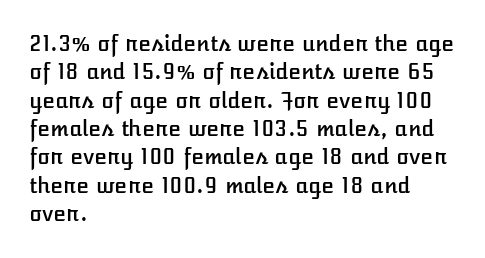
{"italic": "no", "underline": "no", "align": "left", "line_spacing": "normal", "line_spacing_ratio": 1.35, "letter_spacing": "normal", "letter_spacing_em": 0.0, "glyph_px": 21}
